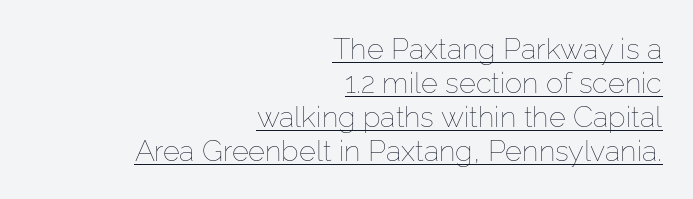
Q: Is the text bold? A: No.
Q: Is the text italic (slanted)? A: No, it is upright.
Q: Is the text underlined? A: Yes.
Q: How is the paragraph aligned? A: Right-aligned.
Q: Is the spacing between letters normal or unusually wide? A: Normal.
Q: Width (condensed, normal, or wide)? A: Normal.
Q: Stroke contrast? A: Low.
Q: x-height? A: Medium.
Q: Monospaced? A: No.
